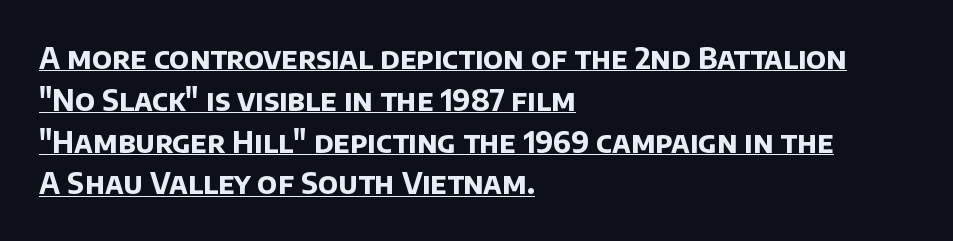
{"serif": "no", "bold": "yes", "weight": "bold", "width": "normal", "stroke_contrast": "low", "x_height": "large", "monospaced": "no", "underline": "yes", "align": "left", "line_spacing": "normal", "line_spacing_ratio": 1.44, "letter_spacing": "normal", "letter_spacing_em": 0.0, "glyph_px": 29}
